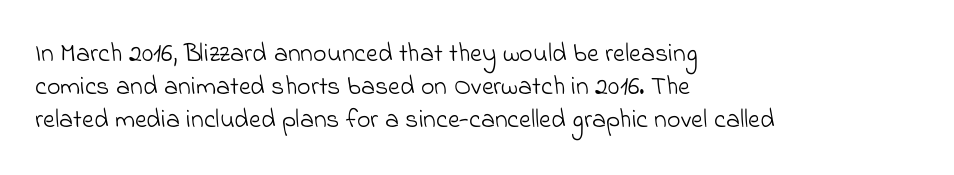
{"bold": "no", "underline": "no", "align": "left", "line_spacing": "normal", "line_spacing_ratio": 1.26, "letter_spacing": "normal", "letter_spacing_em": 0.0, "glyph_px": 26}
